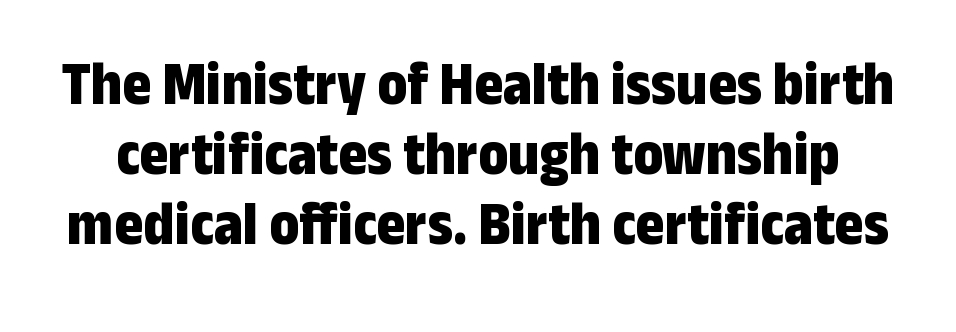
Q: Is the text bold? A: Yes.
Q: Is the text italic (slanted)? A: No, it is upright.
Q: Is the typeface a serif or a sans-serif typeface? A: Sans-serif.
Q: Is the text underlined? A: No.
Q: Is the spacing between letters normal or unusually wide? A: Normal.
Q: Is the spacing between lines tight, normal or loose? A: Tight.
Q: Width (condensed, normal, or wide)? A: Condensed.
Q: Stroke contrast? A: Low.
Q: x-height? A: Medium.
Q: Monospaced? A: No.
